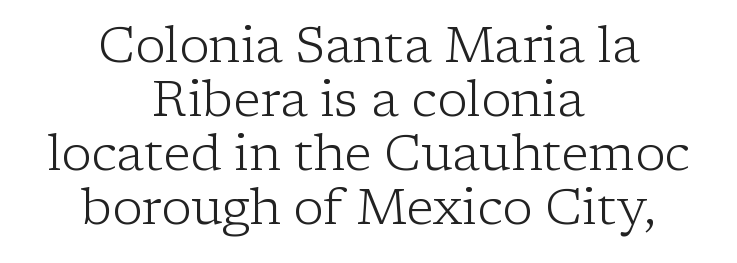
The image shows 50 px light serif type, upright; set centered, tight line spacing (1.08x), normal letter spacing, not underlined; low stroke contrast and a medium x-height.
